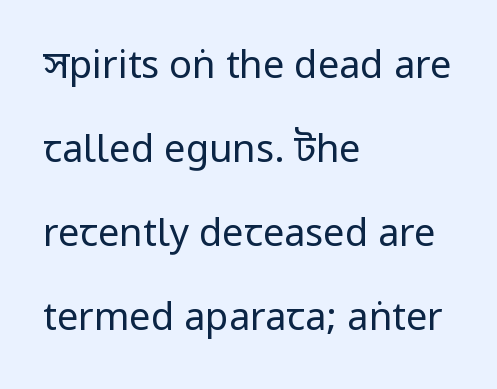
The image shows 38 px regular-weight, condensed sans-serif type, upright; set left-aligned, loose line spacing (2.21x), normal letter spacing, not underlined; low stroke contrast and a large x-height.
